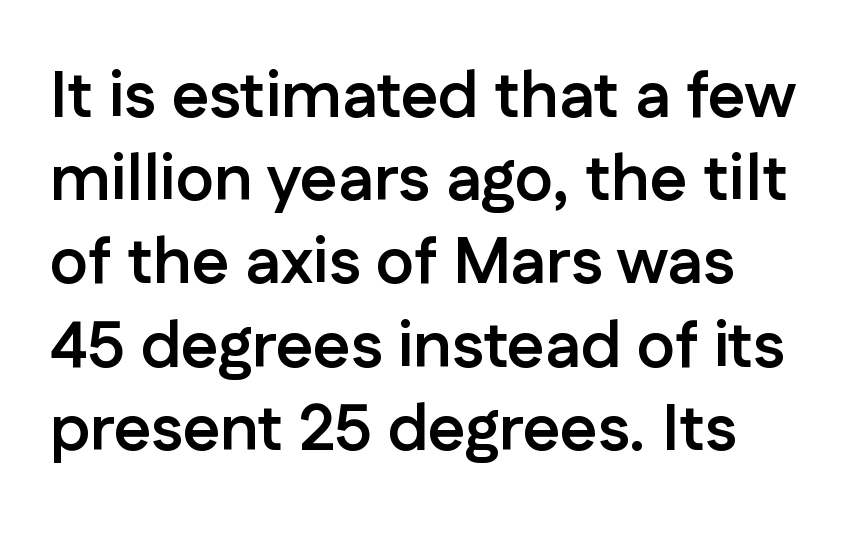
Is there much room between lines? A standard amount, neither cramped nor airy. Type style note: lacks serifs. Varying glyph widths throughout — classic text-font behaviour. The rendering keeps characters at their native spacing.
